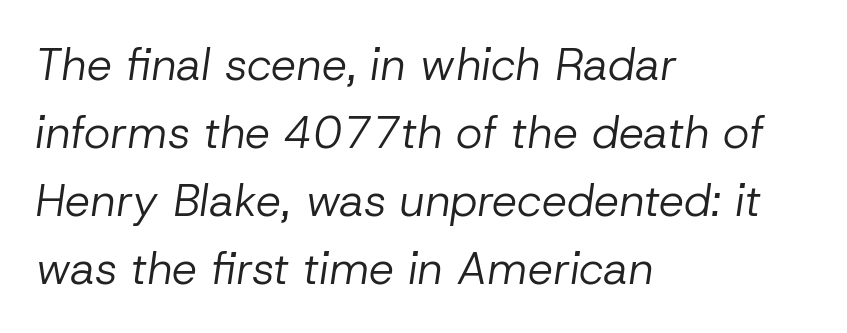
The lines are quadded left. The leading is moderate, giving the passage an even texture. Italic: yes, the glyphs are oblique. Each letter keeps its own natural width here, so spacing adapts to shape. Descender tails drop into unmarked territory. Students, note that the glyphs here touch the page at normal intervals.
